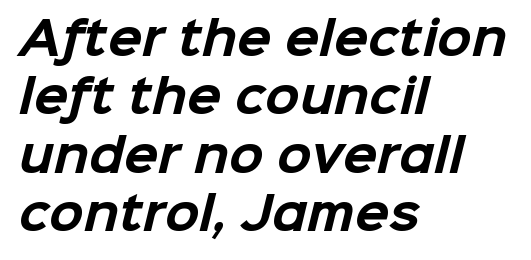
Q: Is the text bold? A: Yes.
Q: Is the typeface a serif or a sans-serif typeface? A: Sans-serif.
Q: Is the text underlined? A: No.
Q: How is the paragraph aligned? A: Left-aligned.
Q: Is the spacing between letters normal or unusually wide? A: Normal.
Q: Is the spacing between lines tight, normal or loose? A: Normal.
Q: Width (condensed, normal, or wide)? A: Normal.
Q: Stroke contrast? A: Low.
Q: x-height? A: Medium.
Q: Monospaced? A: No.
